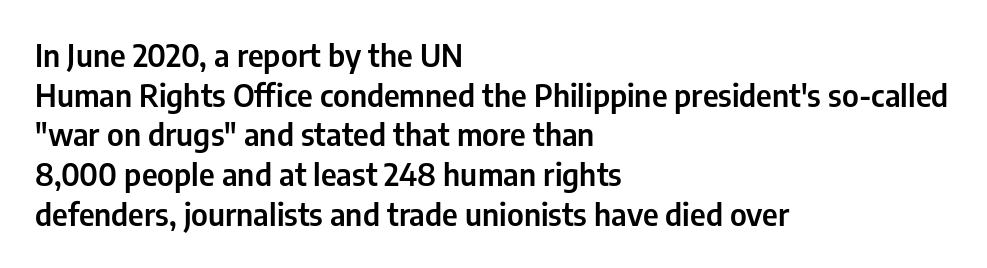
{"serif": "no", "italic": "no", "width": "condensed", "stroke_contrast": "low", "x_height": "medium", "monospaced": "no", "underline": "no", "align": "left", "line_spacing": "normal", "line_spacing_ratio": 1.28, "letter_spacing": "normal", "letter_spacing_em": 0.0, "glyph_px": 31}
